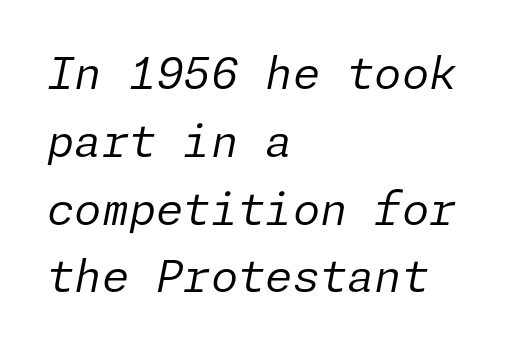
The image shows 44 px regular-weight type, italic (leaning right); set left-aligned, normal line spacing (1.54x), normal letter spacing, not underlined; low stroke contrast and a medium x-height.
